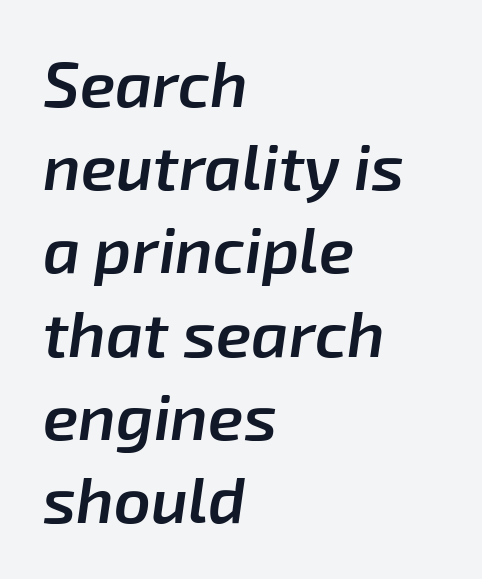
{"italic": "yes", "lean": "right", "slant_degrees": 8, "bold": "semi", "weight": "semibold", "width": "normal", "stroke_contrast": "low", "x_height": "medium", "monospaced": "no", "underline": "no", "align": "left", "line_spacing": "normal", "line_spacing_ratio": 1.3, "letter_spacing": "normal", "letter_spacing_em": 0.0, "glyph_px": 64}
